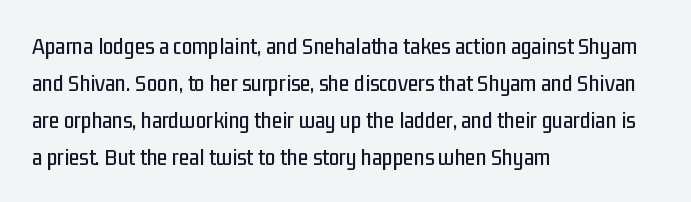
{"italic": "no", "underline": "no", "align": "left", "line_spacing": "normal", "line_spacing_ratio": 1.54, "letter_spacing": "normal", "letter_spacing_em": 0.0, "glyph_px": 24}
